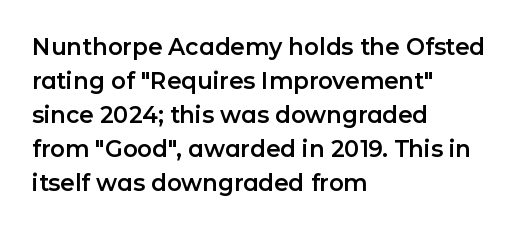
{"italic": "no", "underline": "no", "align": "left", "line_spacing": "normal", "line_spacing_ratio": 1.48, "letter_spacing": "normal", "letter_spacing_em": 0.0, "glyph_px": 23}
